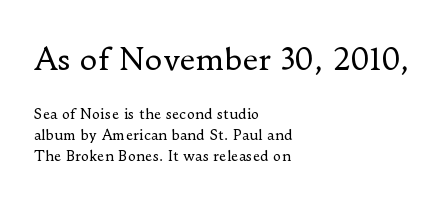
Q: Is the text bold? A: No.
Q: Is the text italic (slanted)? A: No, it is upright.
Q: Is the typeface a serif or a sans-serif typeface? A: Serif.
Q: Is the text underlined? A: No.
Q: How is the paragraph aligned? A: Left-aligned.
Q: Is the spacing between letters normal or unusually wide? A: Normal.
Q: Is the spacing between lines tight, normal or loose? A: Normal.
Q: Which block of text is set in a larger size, the first (top) or the second (bottom)? A: The first (top) one.
Q: Width (condensed, normal, or wide)? A: Normal.
Q: Stroke contrast? A: Low.
Q: x-height? A: Small.
Q: Monospaced? A: No.
